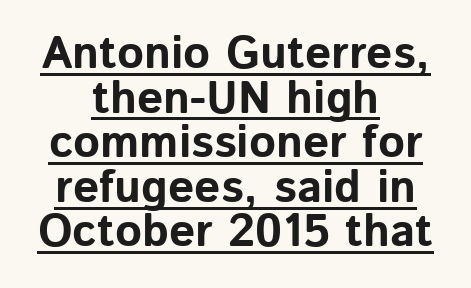
Q: Is the text bold? A: Yes.
Q: Is the text italic (slanted)? A: No, it is upright.
Q: Is the typeface a serif or a sans-serif typeface? A: Sans-serif.
Q: Is the text underlined? A: Yes.
Q: How is the paragraph aligned? A: Centered.
Q: Is the spacing between letters normal or unusually wide? A: Normal.
Q: Is the spacing between lines tight, normal or loose? A: Tight.
Q: Width (condensed, normal, or wide)? A: Normal.
Q: Stroke contrast? A: Low.
Q: x-height? A: Medium.
Q: Monospaced? A: No.
